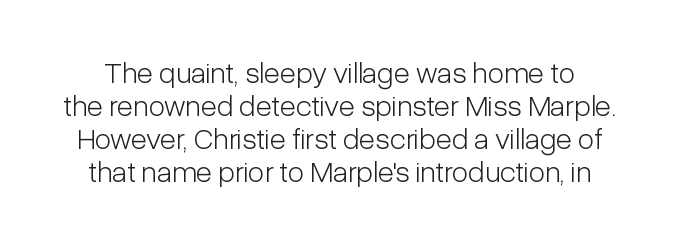
The image shows 30 px light, condensed sans-serif type, upright; set tight line spacing (1.1x), normal letter spacing, not underlined; low stroke contrast and a medium x-height.
